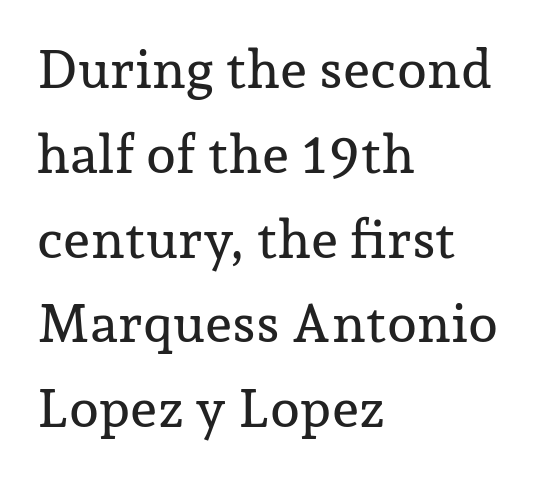
The image shows 54 px serif type, upright; set left-aligned, normal line spacing (1.57x), normal letter spacing, not underlined; low stroke contrast and a medium x-height.
